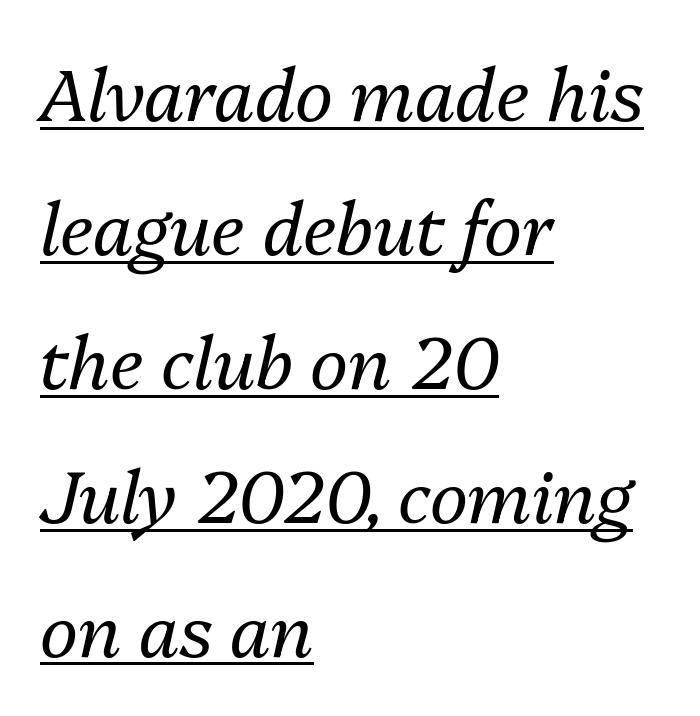
{"italic": "yes", "lean": "right", "slant_degrees": 13, "bold": "no", "weight": "regular", "width": "normal", "stroke_contrast": "medium", "x_height": "medium", "monospaced": "no", "underline": "yes", "align": "left", "line_spacing_ratio": 1.86, "letter_spacing": "normal", "letter_spacing_em": 0.0, "glyph_px": 72}
